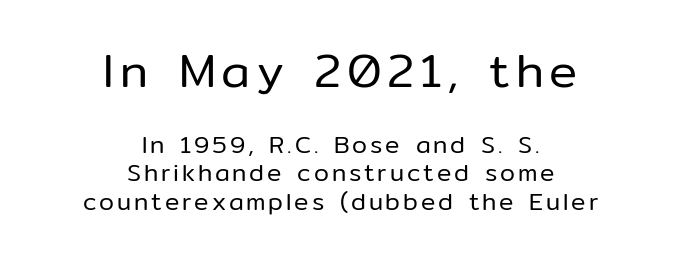
The image shows 47 px regular-weight sans-serif type, upright; set centered, line spacing 1.18x, not underlined; the first (top) block is 1.96x larger; low stroke contrast and a medium x-height.
